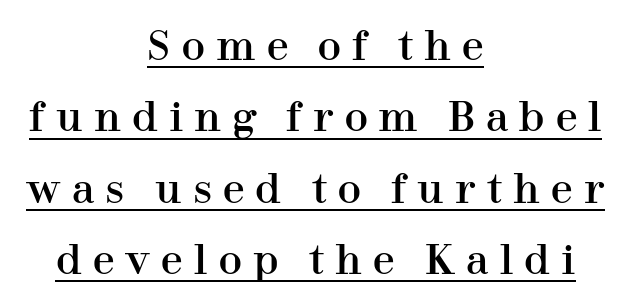
Where is the straight margin? There isn't one; the lines are centered. Rendered with straight, roman letterforms. Underlining? Definitely there. This sample has the flowing, uneven cadence of proportional lettering. The letters carry serifs — small finishing strokes at the ends of their stems. Characters follow at a spacing far wider than the type designer built in.
